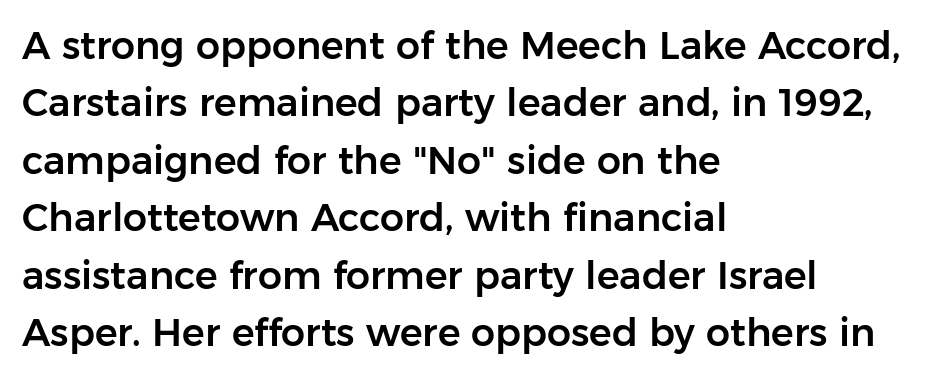
{"serif": "no", "italic": "no", "width": "normal", "stroke_contrast": "low", "x_height": "medium", "monospaced": "no", "underline": "no", "align": "left", "line_spacing": "normal", "line_spacing_ratio": 1.51, "letter_spacing": "normal", "letter_spacing_em": 0.0, "glyph_px": 38}
